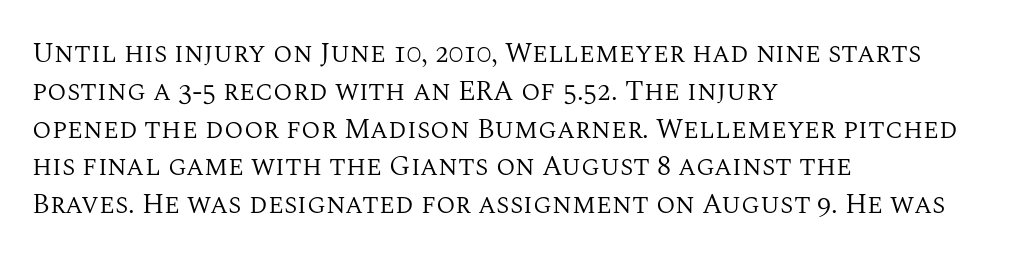
The face used here is seriffed, in the tradition of book romans. Normally led — the rows are evenly, conventionally spaced. Character widths vary here, with narrow letters taking less room than wide ones. Where is the straight margin? On the left. The letterforms sit shoulder to shoulder at normal distance.
